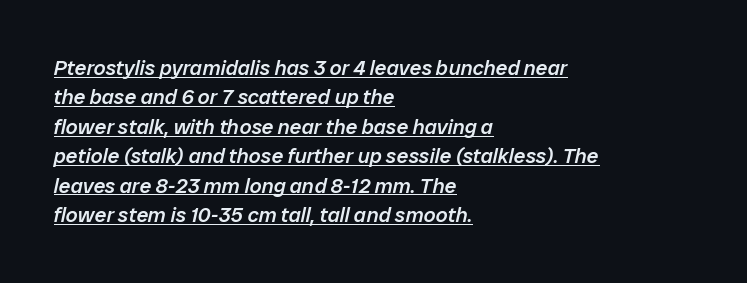
{"italic": "yes", "lean": "right", "slant_degrees": 12, "bold": "semi", "underline": "yes", "align": "left", "line_spacing": "normal", "line_spacing_ratio": 1.4, "letter_spacing": "normal", "letter_spacing_em": 0.0, "glyph_px": 21}
